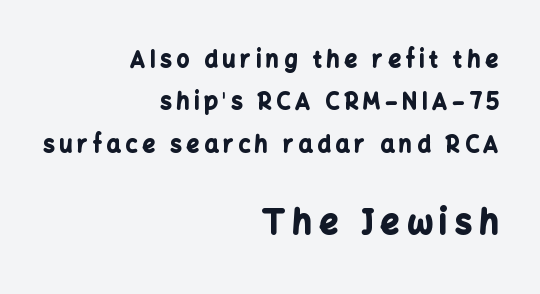
Line spacing here is loose. Each letter keeps its own natural width here, so spacing adapts to shape. The compositor pushed each line to the right boundary. Does the bottom block carry the larger type? Yes, it does. Thick stems and heavy bowls — unmistakably bold. Tall strokes in this sample are plumb rather than angled.
